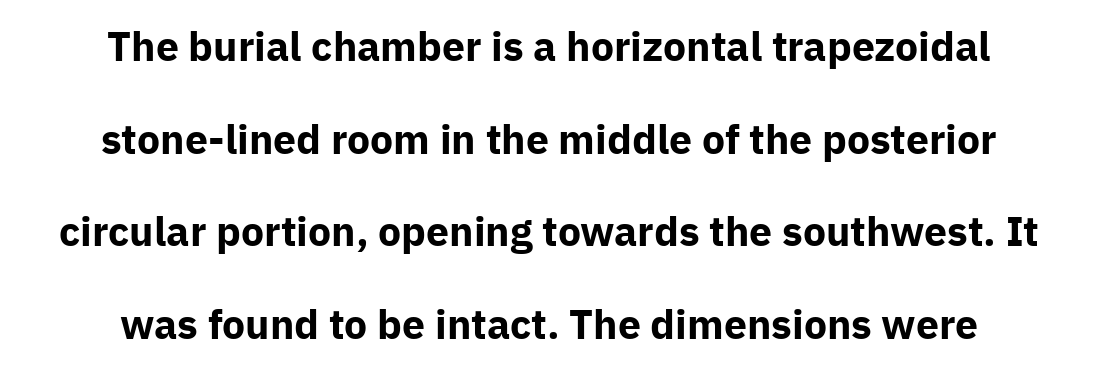
The image shows 41 px bold sans-serif type, upright; set centered, loose line spacing (2.26x), normal letter spacing, not underlined; low stroke contrast and a medium x-height.
